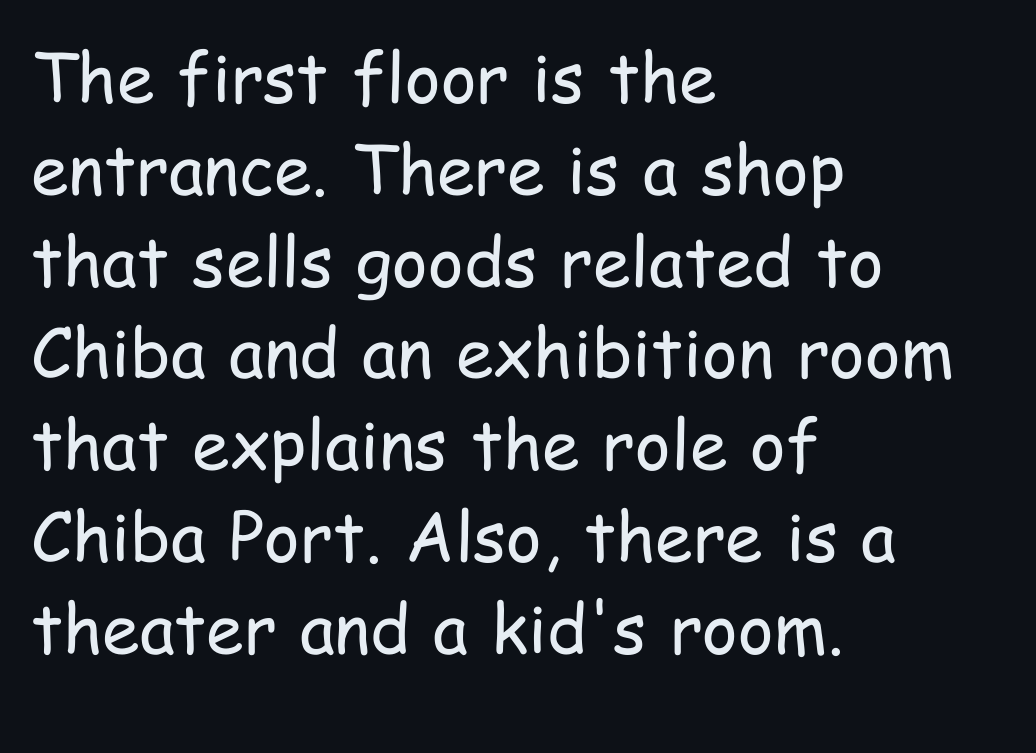
Stems here are at most as thick as an everyday book face. A student would call this left alignment; a typographer would say flush left, rag right. Inter-character spacing is left at the font's built-in metrics. Underline: absent. This sample has the flowing, uneven cadence of proportional lettering.
